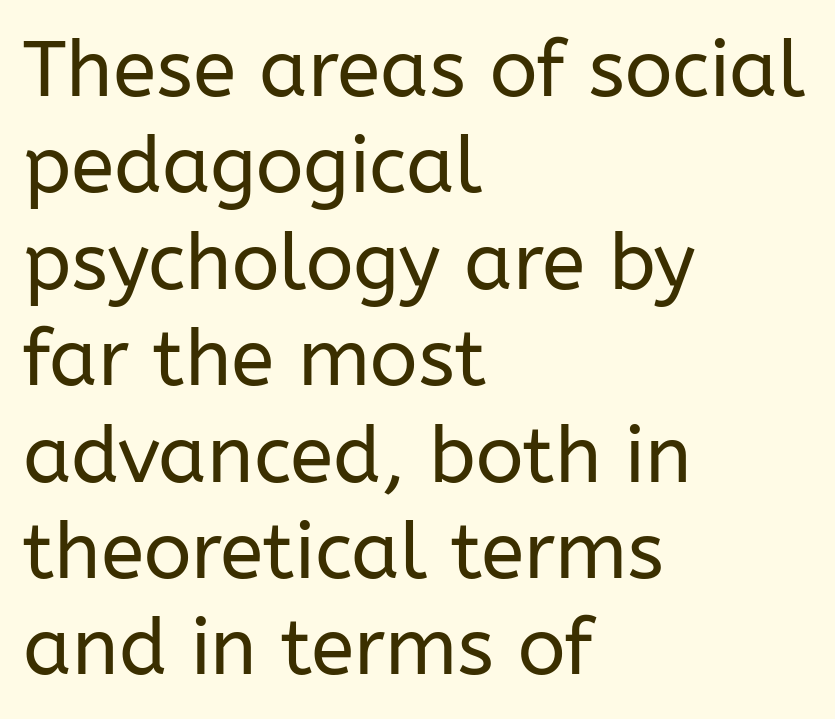
Q: Is the text bold? A: No.
Q: Is the text italic (slanted)? A: No, it is upright.
Q: Is the typeface a serif or a sans-serif typeface? A: Sans-serif.
Q: Is the text underlined? A: No.
Q: How is the paragraph aligned? A: Left-aligned.
Q: Is the spacing between letters normal or unusually wide? A: Normal.
Q: Width (condensed, normal, or wide)? A: Normal.
Q: Stroke contrast? A: Low.
Q: x-height? A: Medium.
Q: Monospaced? A: No.
